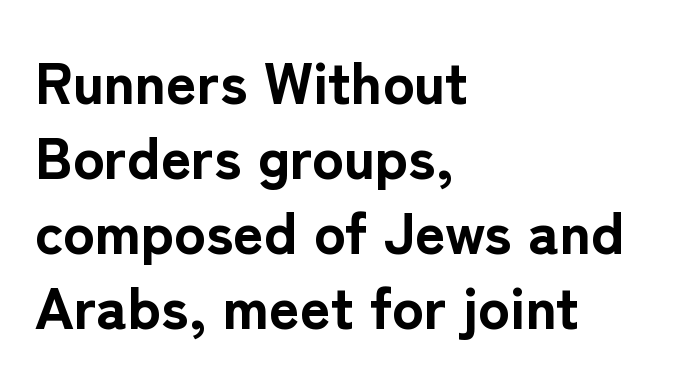
The image shows 59 px bold sans-serif type, upright; set left-aligned, normal line spacing (1.27x), normal letter spacing, not underlined; low stroke contrast and a medium x-height.
